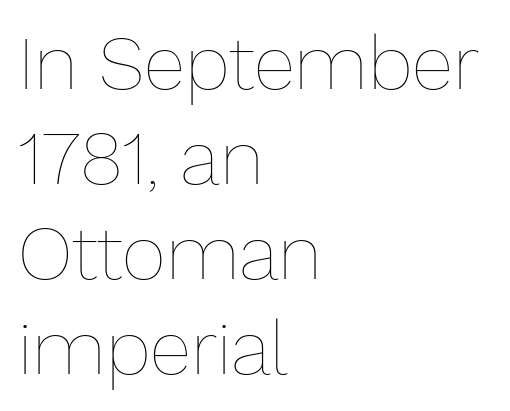
{"italic": "no", "bold": "no", "weight": "thin", "width": "normal", "stroke_contrast": "low", "x_height": "medium", "monospaced": "no", "underline": "no", "align": "left", "line_spacing": "normal", "line_spacing_ratio": 1.25, "letter_spacing": "normal", "letter_spacing_em": 0.0, "glyph_px": 76}
